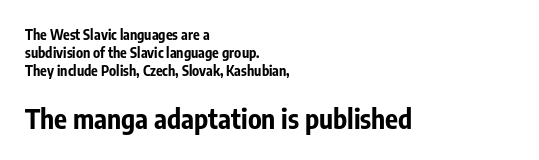
The image shows 27 px bold type, upright; set left-aligned, normal line spacing (1.29x), normal letter spacing, not underlined; the second (bottom) block is 1.93x larger.
